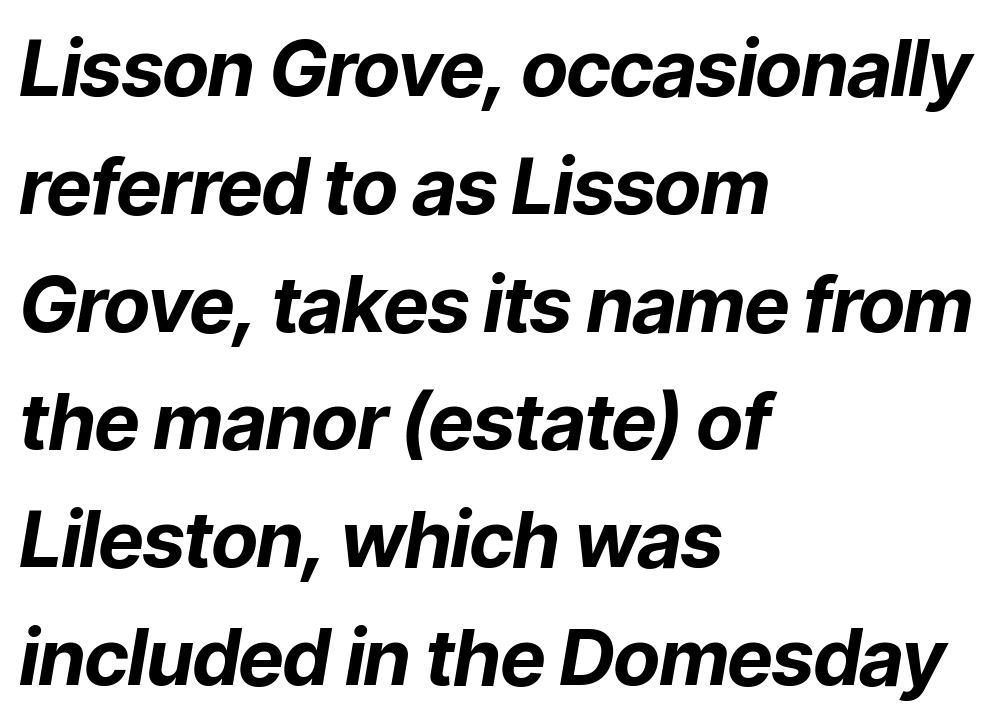
Q: Is the text bold? A: Yes.
Q: Is the text italic (slanted)? A: Yes, it leans right by about 9 degrees.
Q: Is the text underlined? A: No.
Q: How is the paragraph aligned? A: Left-aligned.
Q: Is the spacing between letters normal or unusually wide? A: Normal.
Q: Is the spacing between lines tight, normal or loose? A: Normal.
Q: Width (condensed, normal, or wide)? A: Normal.
Q: Stroke contrast? A: Low.
Q: x-height? A: Medium.
Q: Monospaced? A: No.
